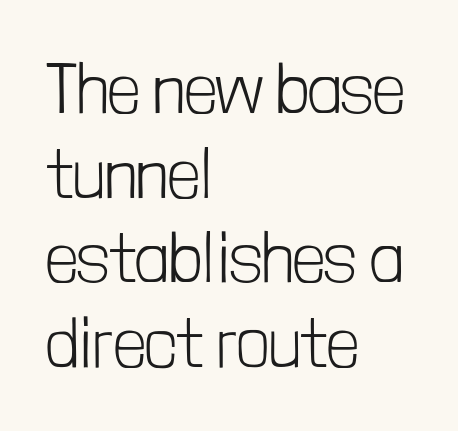
{"serif": "no", "italic": "no", "bold": "no", "weight": "light", "width": "condensed", "stroke_contrast": "low", "x_height": "medium", "monospaced": "no", "underline": "no", "align": "left", "line_spacing_ratio": 1.21, "letter_spacing": "normal", "letter_spacing_em": 0.0, "glyph_px": 70}
